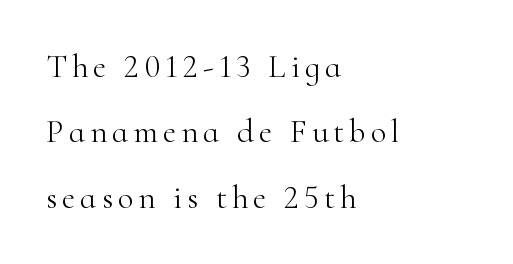
The paragraph shown leans on its left margin. Each stroke keeps to a modest, everyday thickness or less. Line spacing here is loose. Rendered with straight, roman letterforms.
